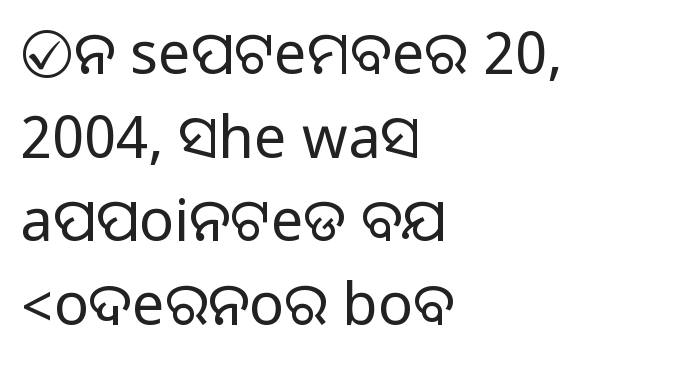
{"serif": "no", "italic": "no", "width": "normal", "stroke_contrast": "medium", "monospaced": "no", "underline": "no", "align": "left", "line_spacing": "normal", "line_spacing_ratio": 1.44, "letter_spacing": "normal", "letter_spacing_em": 0.0, "glyph_px": 58}
